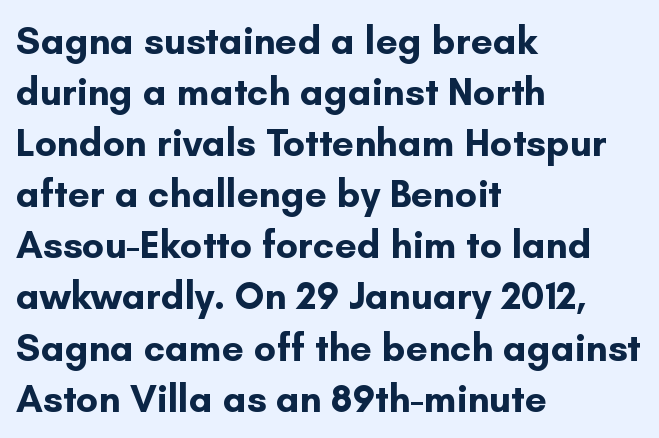
Q: Is the text bold? A: Yes.
Q: Is the text italic (slanted)? A: No, it is upright.
Q: Is the typeface a serif or a sans-serif typeface? A: Sans-serif.
Q: Is the text underlined? A: No.
Q: How is the paragraph aligned? A: Left-aligned.
Q: Is the spacing between letters normal or unusually wide? A: Normal.
Q: Is the spacing between lines tight, normal or loose? A: Normal.
Q: Width (condensed, normal, or wide)? A: Normal.
Q: Stroke contrast? A: Low.
Q: x-height? A: Small.
Q: Monospaced? A: No.
